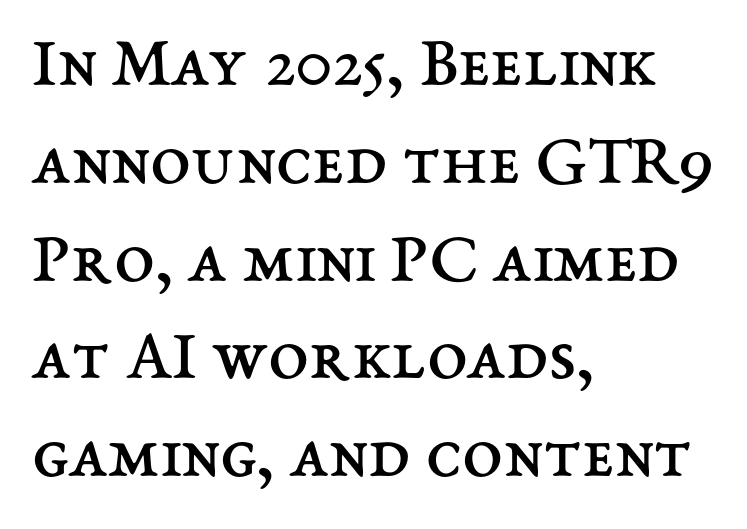
{"italic": "no", "bold": "no", "weight": "regular", "width": "normal", "stroke_contrast": "medium", "x_height": "medium", "monospaced": "no", "underline": "no", "align": "left", "line_spacing": "normal", "line_spacing_ratio": 1.34, "letter_spacing": "normal", "letter_spacing_em": 0.0, "glyph_px": 73}
